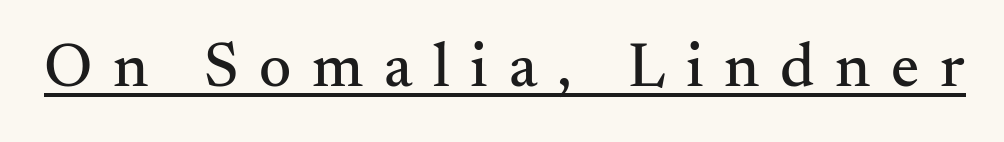
Look at the tracking — it's clearly loosened, letters drifting apart. You could not count columns in this text — the font is proportionally spaced. The specimen includes a rule beneath the text block's lines. The typography opts for an upright posture over an oblique one. Look at the bottom of the vertical strokes: they flare into serifs here.
